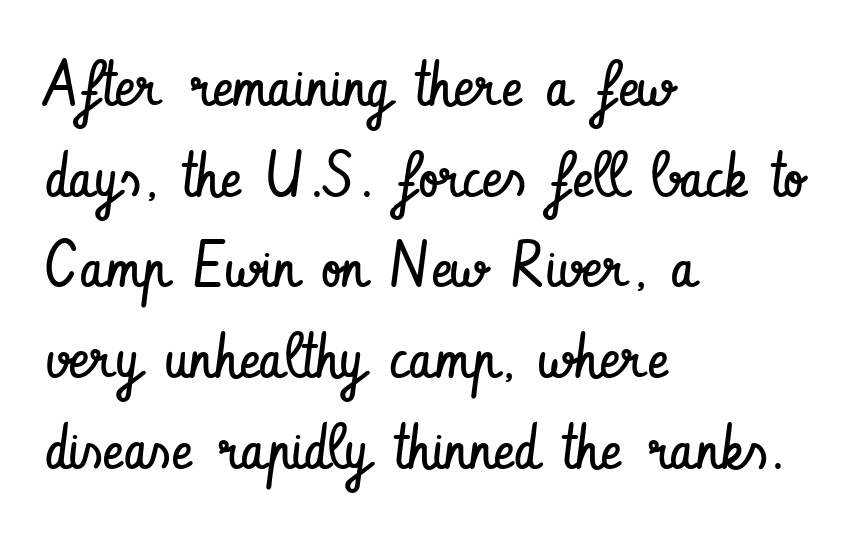
The image shows 63 px regular-weight, condensed sans-serif type, upright; set left-aligned, normal line spacing (1.44x), normal letter spacing, not underlined; low stroke contrast and a small x-height.
